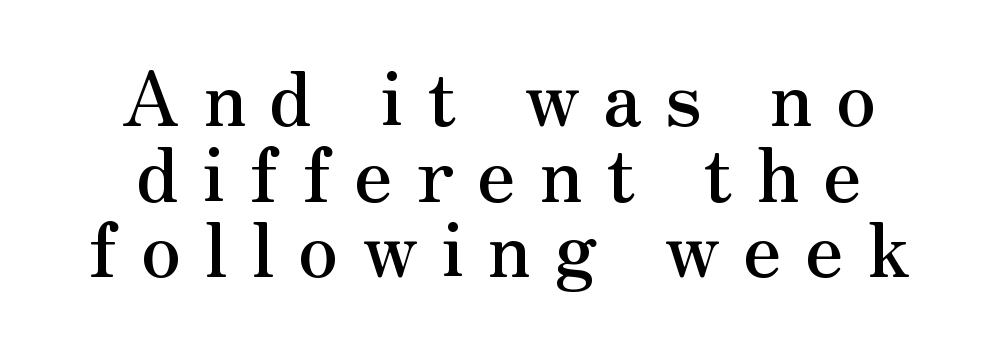
{"serif": "yes", "italic": "no", "width": "normal", "stroke_contrast": "medium", "x_height": "small", "monospaced": "no", "underline": "no", "align": "center", "line_spacing": "tight", "line_spacing_ratio": 1.01, "letter_spacing": "wide", "letter_spacing_em": 0.31, "glyph_px": 75}
